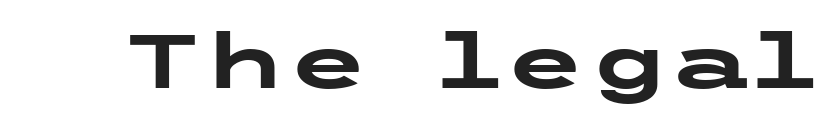
Observe the absence of serifs on each vertical stroke in this sample. Caption: standard tracking, unaltered. This sample uses an upright cut, with every glyph sitting square on the baseline. The rendering uses a bold face; every stroke is thick and dark.
